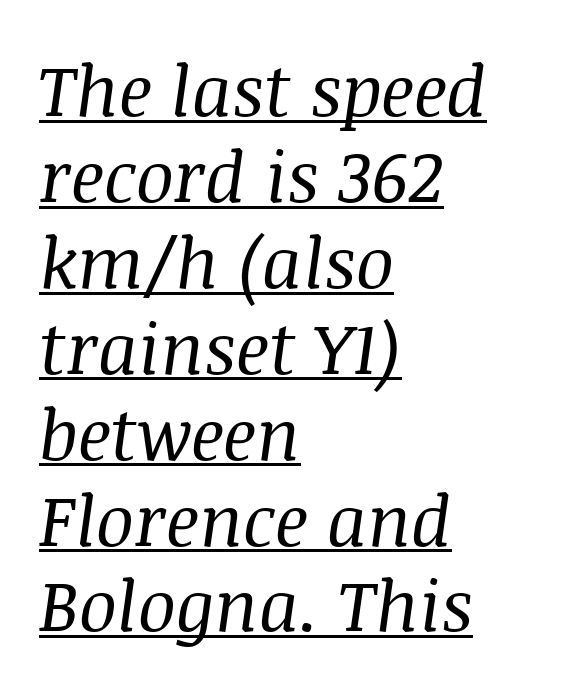
{"serif": "yes", "italic": "yes", "lean": "right", "slant_degrees": 8, "bold": "no", "weight": "regular", "width": "normal", "stroke_contrast": "medium", "x_height": "large", "monospaced": "no", "underline": "yes", "align": "left", "line_spacing_ratio": 1.21, "letter_spacing": "normal", "letter_spacing_em": 0.0, "glyph_px": 71}
